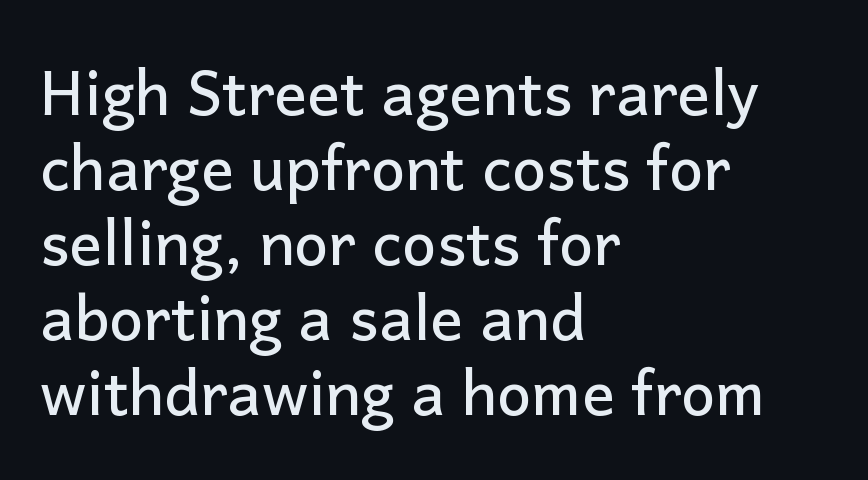
{"serif": "no", "italic": "no", "width": "normal", "stroke_contrast": "low", "x_height": "medium", "monospaced": "no", "underline": "no", "align": "left", "line_spacing_ratio": 1.23, "letter_spacing": "normal", "letter_spacing_em": 0.0, "glyph_px": 61}
